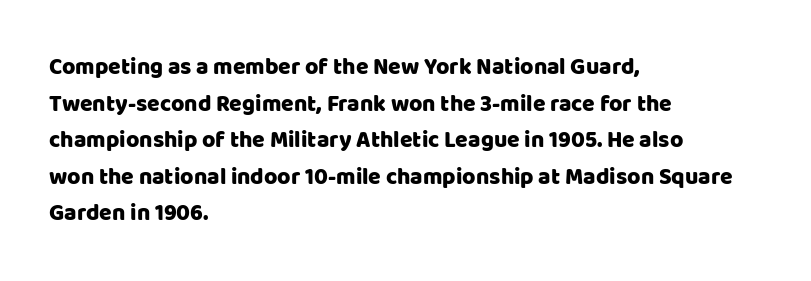
{"italic": "no", "underline": "no", "align": "left", "line_spacing": "normal", "line_spacing_ratio": 1.59, "letter_spacing": "normal", "letter_spacing_em": 0.0, "glyph_px": 23}
